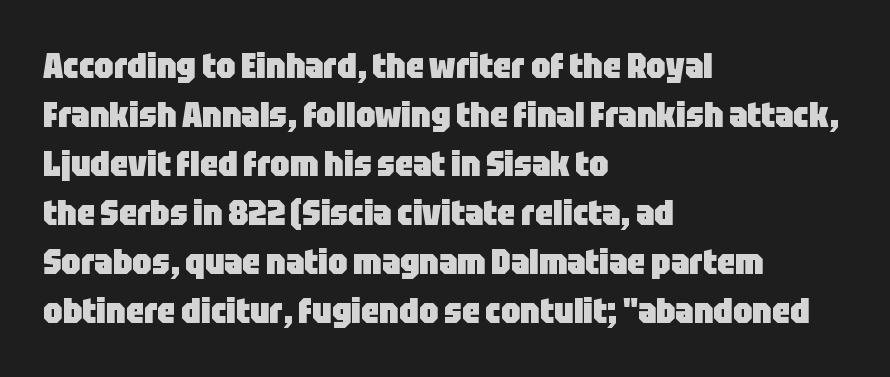
Is this a fixed-width face? No — the glyphs have proportional, varying widths. This rendering employs a face without finishing strokes, i.e., a sans-serif. Notice how descenders clear the ascenders below comfortably — that's standard leading. In terms of posture, this sample is upright. Between one letter and the next there's only the usual sliver of space.
